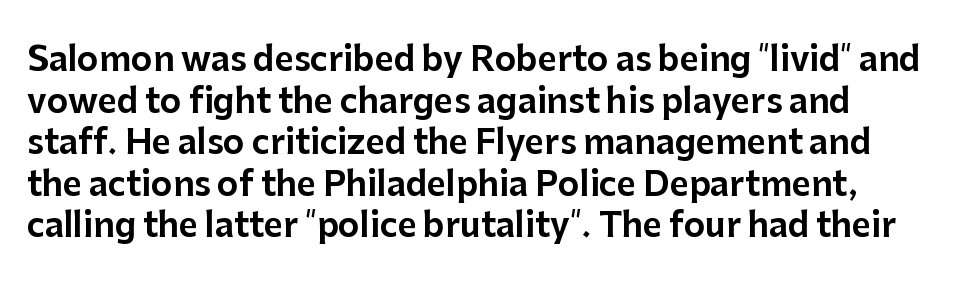
{"serif": "no", "italic": "no", "width": "normal", "stroke_contrast": "low", "x_height": "medium", "monospaced": "no", "underline": "no", "line_spacing": "normal", "line_spacing_ratio": 1.26, "letter_spacing": "normal", "letter_spacing_em": 0.0, "glyph_px": 33}
